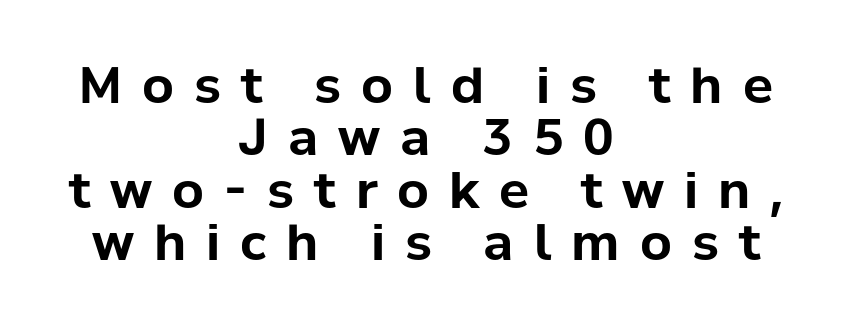
The image shows 50 px bold sans-serif type, upright; set centered, tight line spacing (1.05x), unusually wide letter spacing (+0.4 em), not underlined; low stroke contrast and a medium x-height.
